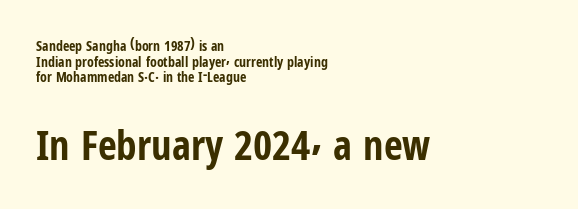
Notice how descenders almost collide with the ascenders below — that's tight leading. Is the letter spacing exaggerated? No — it looks like the ordinary default. Upright lettering throughout. In terms of weight, the rendering is a true, heavy bold. Check where the strokes stop: nothing finishes them off — pure sans. Do the characters align in a grid? No, the font is proportional.
